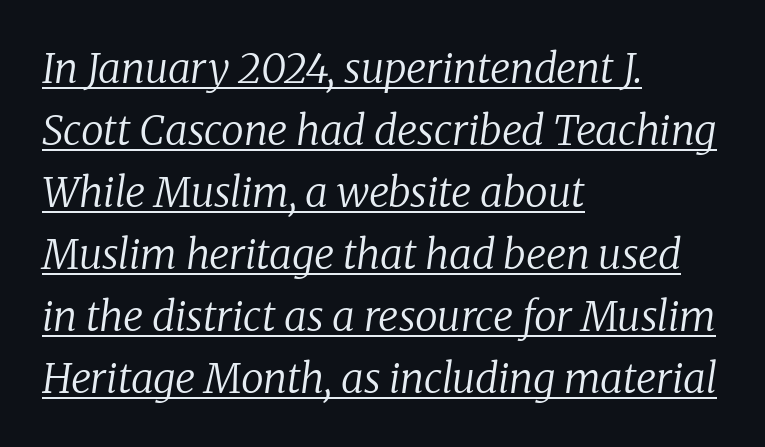
The image shows 41 px regular-weight serif type, italic (leaning right); set left-aligned, normal line spacing (1.51x), normal letter spacing, underlined; low stroke contrast and a medium x-height.
